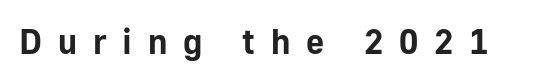
{"serif": "no", "italic": "no", "bold": "yes", "weight": "bold", "width": "normal", "stroke_contrast": "low", "x_height": "medium", "monospaced": "no", "underline": "no", "letter_spacing": "wide", "letter_spacing_em": 0.45, "glyph_px": 35}
